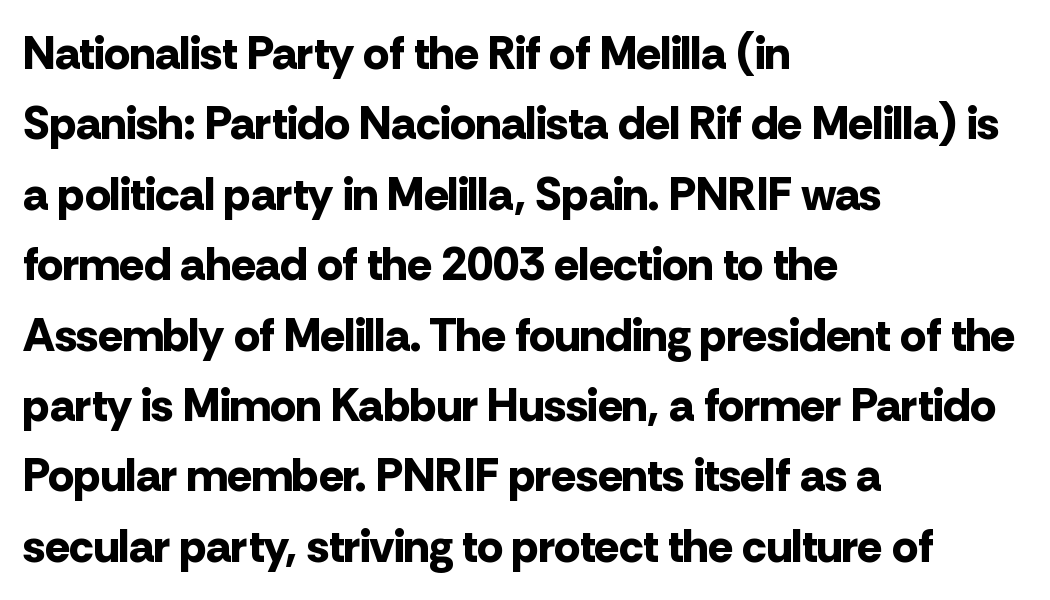
Q: Is the text bold? A: Yes.
Q: Is the text italic (slanted)? A: No, it is upright.
Q: Is the typeface a serif or a sans-serif typeface? A: Sans-serif.
Q: Is the text underlined? A: No.
Q: How is the paragraph aligned? A: Left-aligned.
Q: Is the spacing between letters normal or unusually wide? A: Normal.
Q: Is the spacing between lines tight, normal or loose? A: Normal.
Q: Width (condensed, normal, or wide)? A: Normal.
Q: Stroke contrast? A: Low.
Q: x-height? A: Medium.
Q: Monospaced? A: No.
